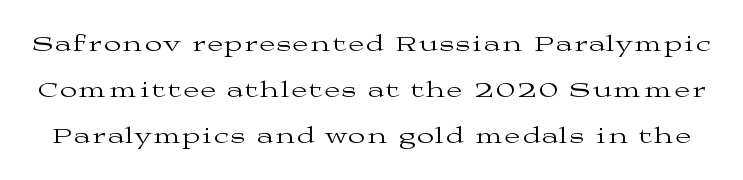
The image shows 22 px text type, upright; set loose line spacing (2.08x), not underlined.
